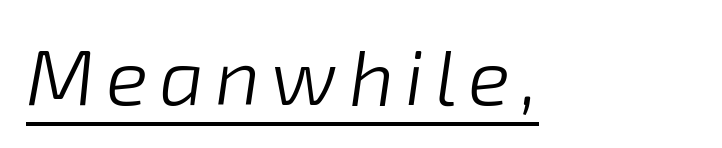
{"italic": "yes", "lean": "right", "slant_degrees": 8, "bold": "no", "weight": "light", "width": "normal", "stroke_contrast": "low", "x_height": "medium", "monospaced": "no", "underline": "yes", "glyph_px": 79}
